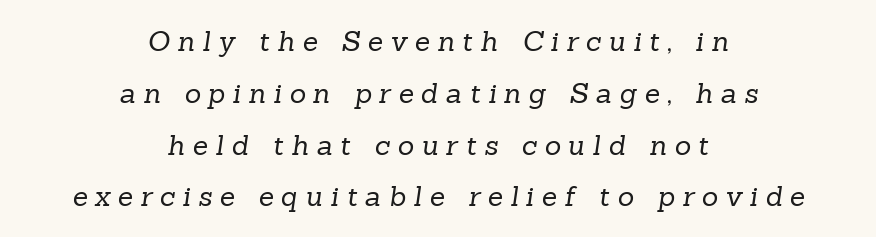
Serif or sans? Serif — the stroke terminals have little feet. Compared with typical body copy, the letter spacing here is much looser. The typesetter chose a symmetrical, centered arrangement here. These lines are rendered in a variable-pitch font. The glyphs are unaccompanied by any horizontal stroke below them. The weight tops out at a normal text grade.
